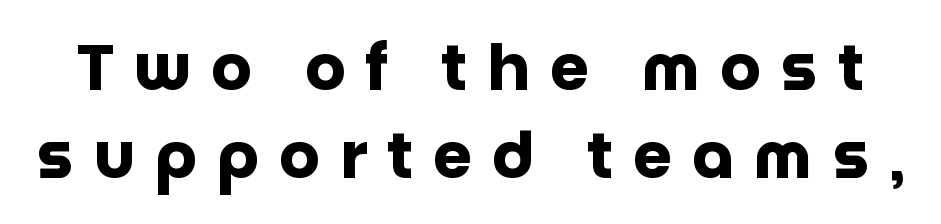
Do the characters align in a grid? No, the font is proportional. Characters remain perfectly vertical along every line. Pretty heavy lettering here — definitely bold. Students, note that the glyphs here are deliberately spaced far apart. The strip under each line holds only bare page. What kind of face is this? One without serifs — a sans.
